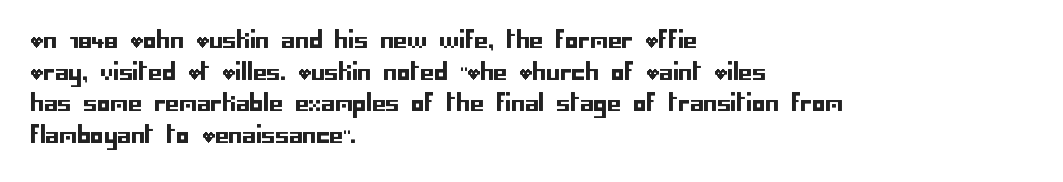
Ordinary non-slanted type is in use. Letter spacing: default. This sample is left-justified, so line endings fall wherever the words run out. Underline: absent. Successive baselines arrive at the customary interval.
